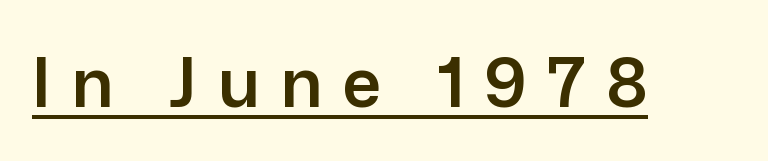
{"serif": "no", "italic": "no", "width": "normal", "stroke_contrast": "low", "x_height": "medium", "monospaced": "no", "underline": "yes", "letter_spacing": "wide", "letter_spacing_em": 0.3, "glyph_px": 68}
